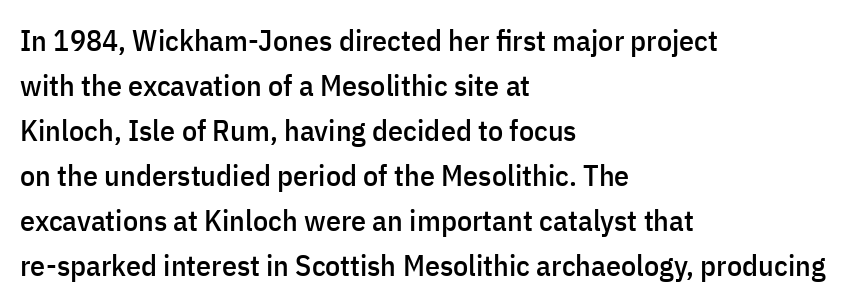
The typesetter chose a ragged-right arrangement here. What kind of face is this? One without serifs — a sans. The type sits square on the baseline with zero lean. Quick note: underline off.
